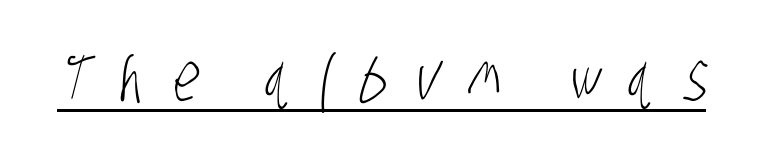
The image shows 67 px light, condensed sans-serif type; set unusually wide letter spacing (+0.42 em), underlined; low stroke contrast and a large x-height.
